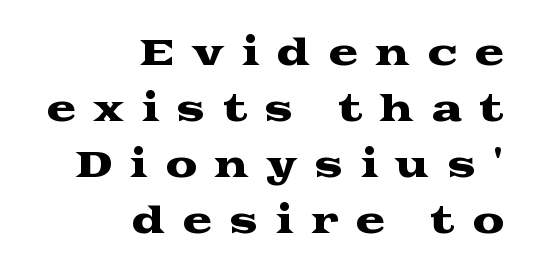
Q: Is the text italic (slanted)? A: No, it is upright.
Q: Is the typeface a serif or a sans-serif typeface? A: Serif.
Q: Is the text underlined? A: No.
Q: How is the paragraph aligned? A: Right-aligned.
Q: Is the spacing between letters normal or unusually wide? A: Unusually wide.
Q: Is the spacing between lines tight, normal or loose? A: Normal.
Q: Width (condensed, normal, or wide)? A: Wide.
Q: Stroke contrast? A: Medium.
Q: x-height? A: Medium.
Q: Monospaced? A: No.
